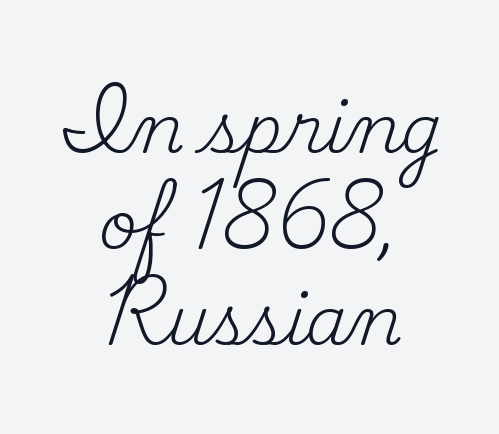
Q: Is the text bold? A: No.
Q: Is the text italic (slanted)? A: Yes.
Q: Is the typeface a serif or a sans-serif typeface? A: Serif.
Q: Is the text underlined? A: No.
Q: How is the paragraph aligned? A: Centered.
Q: Is the spacing between letters normal or unusually wide? A: Normal.
Q: Is the spacing between lines tight, normal or loose? A: Normal.
Q: Width (condensed, normal, or wide)? A: Normal.
Q: Stroke contrast? A: Medium.
Q: x-height? A: Small.
Q: Monospaced? A: No.
